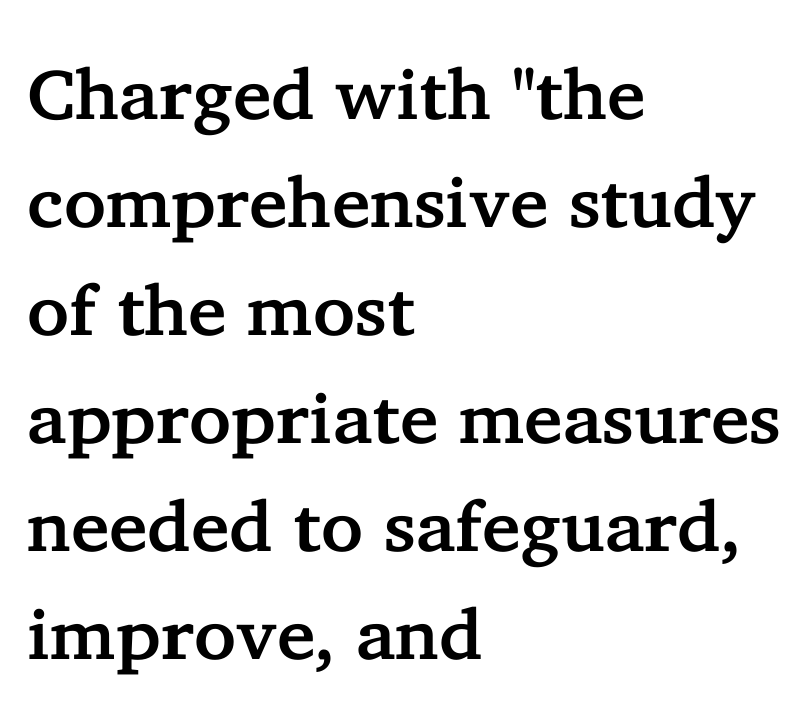
The face used here is proportionally spaced, like ordinary book or web type. The zone under the glyphs is completely vacant. The line-height multiplier appears to be the usual default. If you drew a line through each stem, it would be perfectly vertical. The setting favours the left margin, as ordinary paragraphs usually do.
